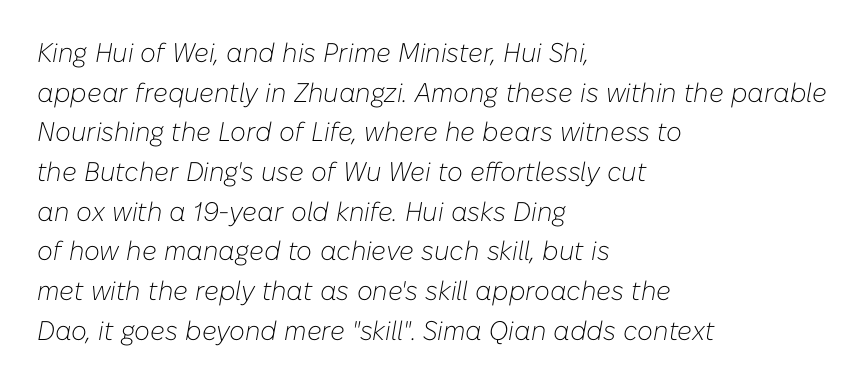
The image shows 27 px text type, italic (leaning right); set left-aligned, normal line spacing (1.47x), normal letter spacing, not underlined.
